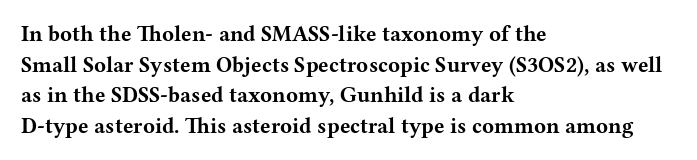
If you drew a line through each stem, it would be perfectly vertical. A normal amount of white space separates one row of letters from the next. Unmarked baselines from the first word to the last. Pretty heavy lettering here — definitely bold. The paragraph has a hard left edge and a soft right edge. These lines keep a tight, regular rhythm from letter to letter.
